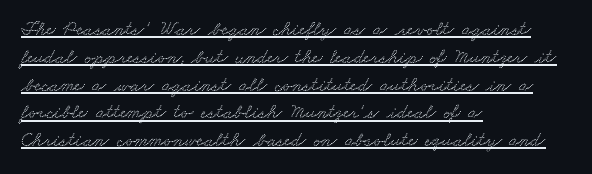
{"underline": "yes", "align": "left", "line_spacing": "normal", "line_spacing_ratio": 1.39, "letter_spacing": "normal", "letter_spacing_em": 0.0, "glyph_px": 20}
